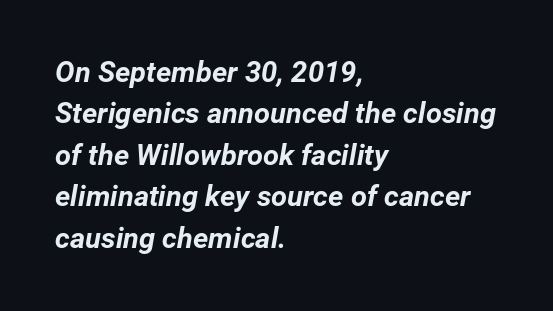
Visually the block forms a straight wall on the left and a jagged coastline on the right. There is no visible air inserted between adjacent glyphs. Underline: absent. Regular leading. The glyphs look as if they've been sheared to an angle. Each letter keeps its own natural width here, so spacing adapts to shape.
